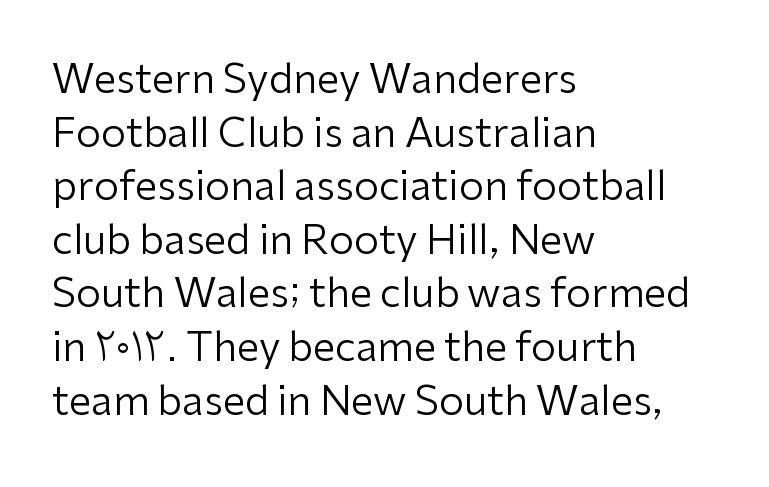
Compared with typical body copy, the letter spacing here is the same. Looks like regular typesetting: each glyph gets only the width it needs. Line starts are locked; line ends wander. The font is comparable to plain body text, perhaps lighter.
